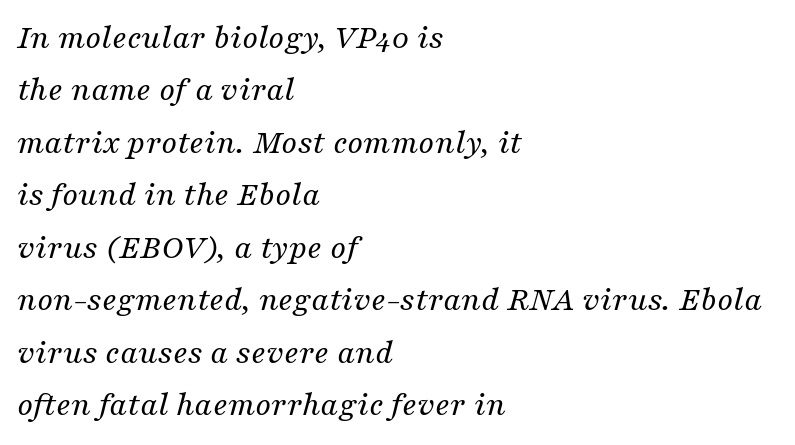
The image shows 35 px regular-weight serif type, italic (leaning right); set left-aligned, normal line spacing (1.5x), normal letter spacing, not underlined; medium stroke contrast and a medium x-height.
